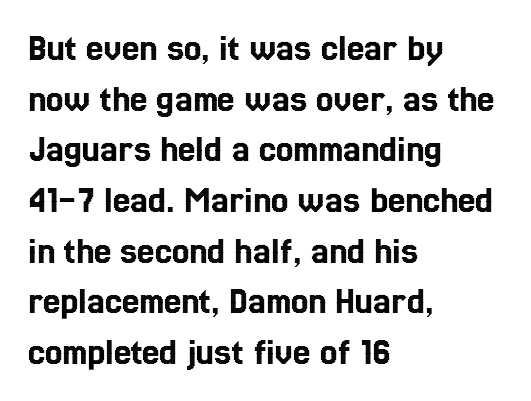
{"italic": "no", "width": "condensed", "x_height": "medium", "monospaced": "no", "underline": "no", "align": "left", "line_spacing": "normal", "line_spacing_ratio": 1.3, "letter_spacing": "normal", "letter_spacing_em": 0.0, "glyph_px": 39}
